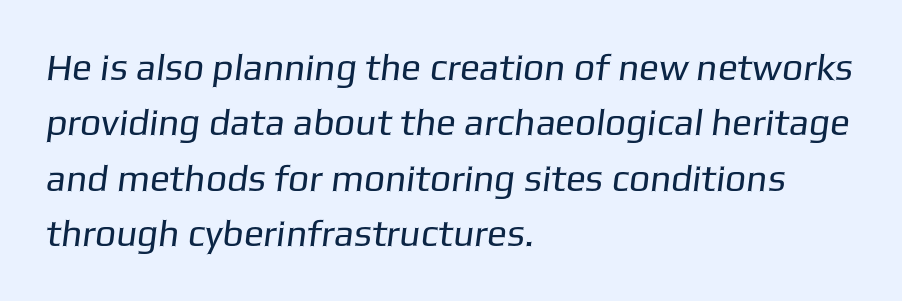
The image shows 37 px regular-weight sans-serif type; set left-aligned, normal line spacing (1.5x), normal letter spacing, not underlined; low stroke contrast and a medium x-height.
